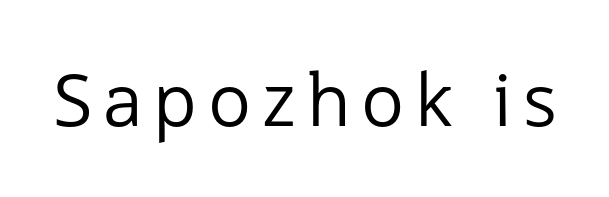
Q: Is the text bold? A: No.
Q: Is the text italic (slanted)? A: No, it is upright.
Q: Is the typeface a serif or a sans-serif typeface? A: Sans-serif.
Q: Is the text underlined? A: No.
Q: Width (condensed, normal, or wide)? A: Normal.
Q: Stroke contrast? A: Low.
Q: x-height? A: Medium.
Q: Monospaced? A: No.
